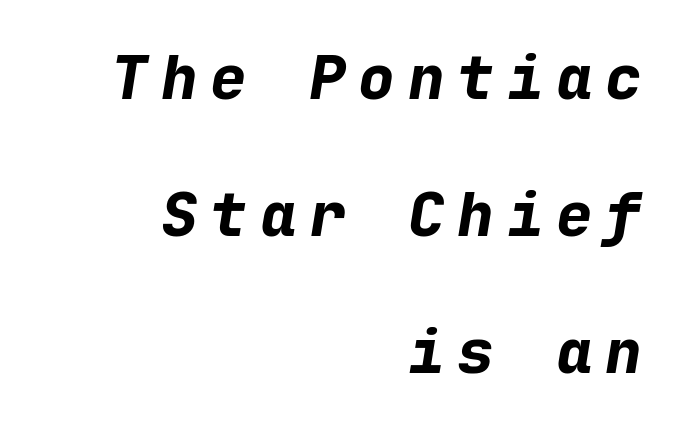
The image shows 61 px bold type, italic (leaning right), monospaced; set right-aligned, loose line spacing (2.25x), unusually wide letter spacing (+0.21 em), not underlined; low stroke contrast and a medium x-height.
